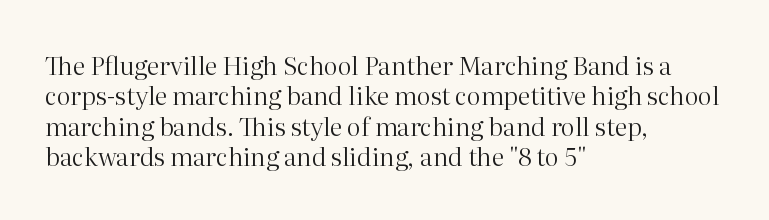
Nope, not italic — everything's standing straight. Only glyphs here, with clear space below each row. Leftover space on each line is placed entirely after the last word. The gaps between neighbouring characters are ordinary and unremarkable. A light-to-regular cut is what we see here.
